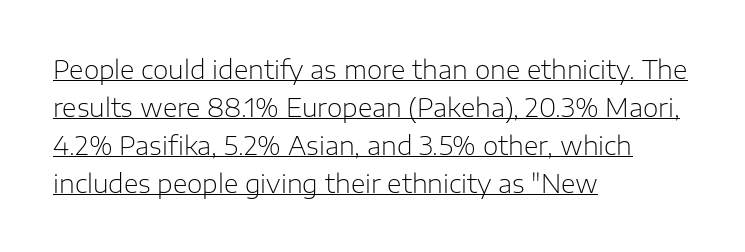
The image shows 25 px text type, upright; set left-aligned, normal line spacing (1.52x), normal letter spacing, underlined.
